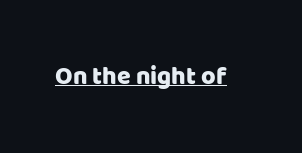
The image shows 25 px text type, upright; set normal letter spacing, underlined.
